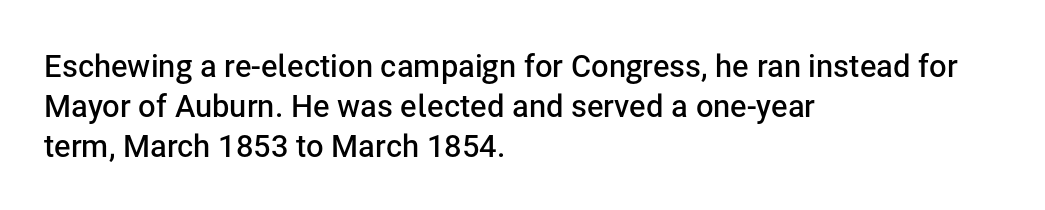
The rendering uses a moderate line-height, typical for paragraphs. The rendering keeps characters at their native spacing. When letters stand straight like this, we call the style roman or upright. Its strokes are somewhat broadened, the hallmark of semibold type. This sample has the flowing, uneven cadence of proportional lettering. The type family on display is of the sans-serif kind.
